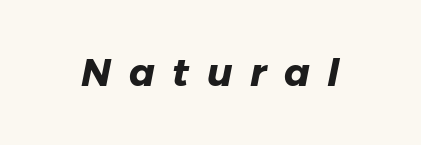
{"italic": "yes", "lean": "right", "slant_degrees": 11, "bold": "yes", "weight": "heavy", "width": "normal", "stroke_contrast": "low", "x_height": "medium", "monospaced": "no", "underline": "no", "letter_spacing": "wide", "letter_spacing_em": 0.46, "glyph_px": 38}
